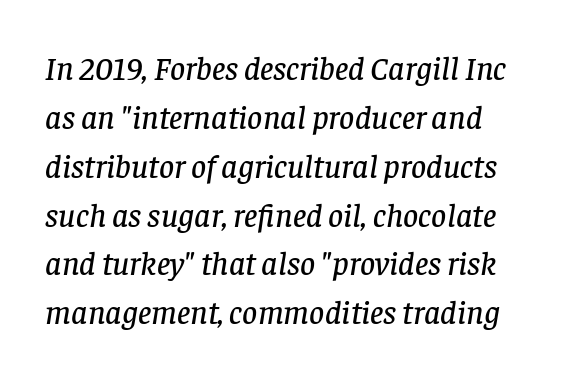
{"serif": "yes", "italic": "yes", "lean": "right", "slant_degrees": 8, "width": "normal", "stroke_contrast": "low", "x_height": "large", "monospaced": "no", "underline": "no", "line_spacing": "normal", "line_spacing_ratio": 1.48, "letter_spacing": "normal", "letter_spacing_em": 0.0, "glyph_px": 33}
